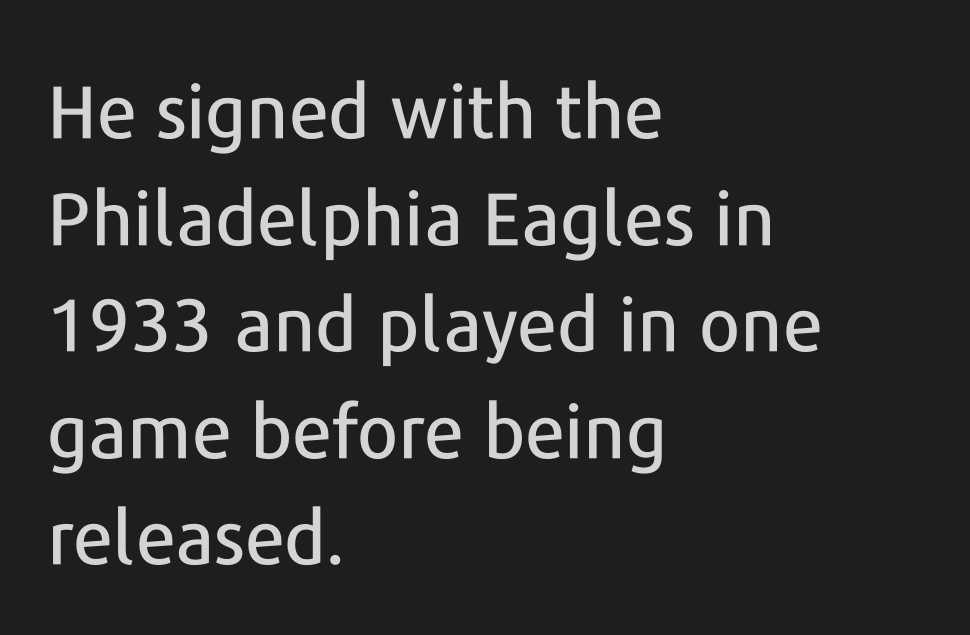
Q: Is the text italic (slanted)? A: No, it is upright.
Q: Is the typeface a serif or a sans-serif typeface? A: Sans-serif.
Q: Is the text underlined? A: No.
Q: How is the paragraph aligned? A: Left-aligned.
Q: Is the spacing between letters normal or unusually wide? A: Normal.
Q: Is the spacing between lines tight, normal or loose? A: Normal.
Q: Width (condensed, normal, or wide)? A: Normal.
Q: Stroke contrast? A: Low.
Q: x-height? A: Medium.
Q: Monospaced? A: No.
